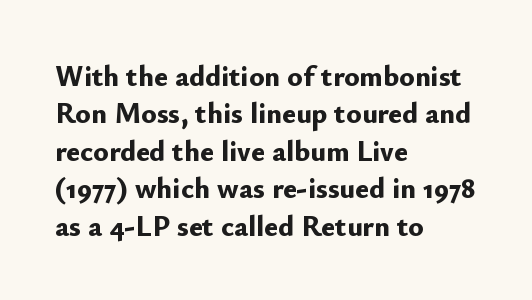
The image shows 29 px bold sans-serif type, upright; set left-aligned, normal line spacing (1.29x), normal letter spacing, not underlined; low stroke contrast and a small x-height.
